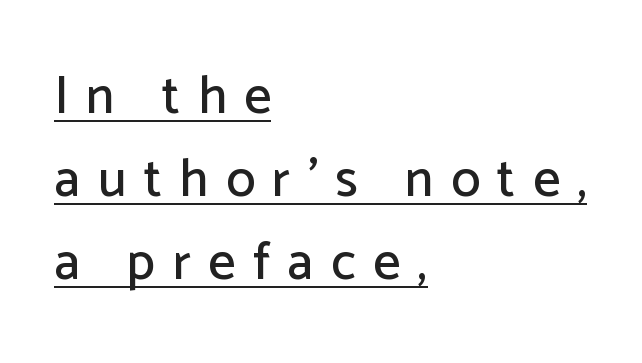
The image shows 53 px sans-serif type, upright; set left-aligned, normal line spacing (1.57x), unusually wide letter spacing (+0.33 em), underlined; low stroke contrast and a medium x-height.
